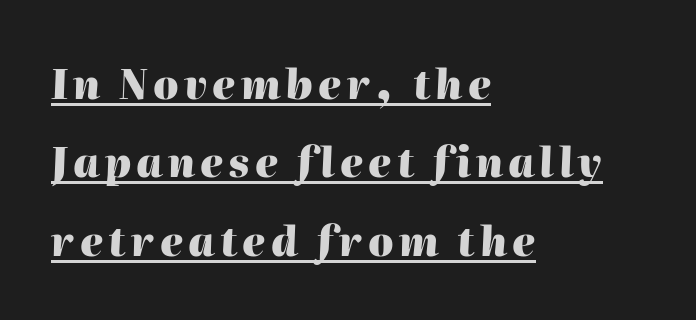
Alignment: flush left. Has an underline been added? It has. How would I describe the line gaps? Wide and relaxed. The letters advance in unequal steps, a hallmark of proportional type. You can tell it's italic because the verticals aren't actually vertical. A full-strength bold gives these letters their thick strokes.
